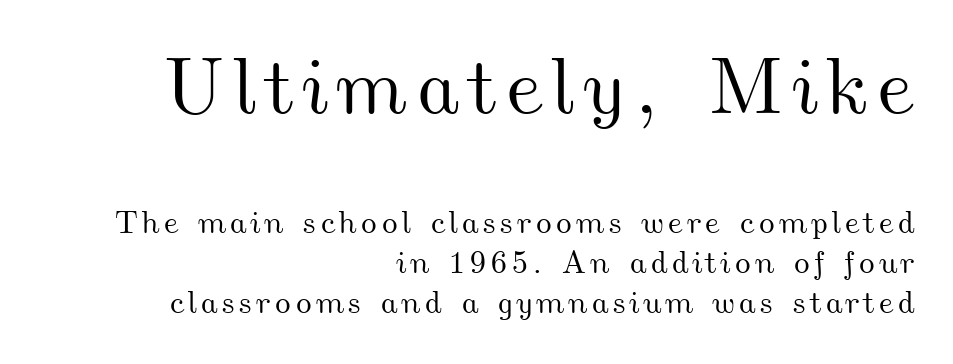
The face used here is proportionally spaced, like ordinary book or web type. A student would notice the top passage is typeset larger than what follows. Reading down the column, the eye jumps a familiar distance to each next line. Teacher's note: observe the even right margin — that is flush-right alignment.
